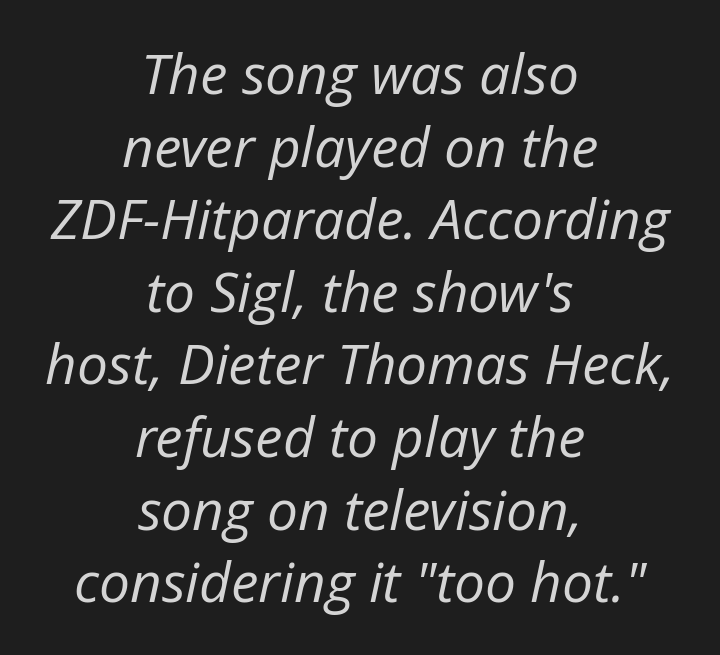
Q: Is the text bold? A: No.
Q: Is the text italic (slanted)? A: Yes, it leans right by about 12 degrees.
Q: Is the text underlined? A: No.
Q: How is the paragraph aligned? A: Centered.
Q: Is the spacing between letters normal or unusually wide? A: Normal.
Q: Is the spacing between lines tight, normal or loose? A: Normal.
Q: Width (condensed, normal, or wide)? A: Normal.
Q: Stroke contrast? A: Low.
Q: x-height? A: Medium.
Q: Monospaced? A: No.
